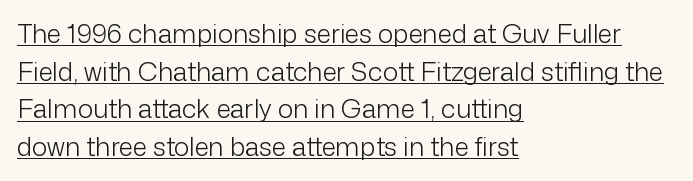
Line beginnings align vertically; line endings do not. What's the leading like? Ordinary, nothing unusual. The face used here is rendered with its standard letterfit. Caption: lettering with a line underneath. Notice how the stems are strictly vertical — no italics here.
